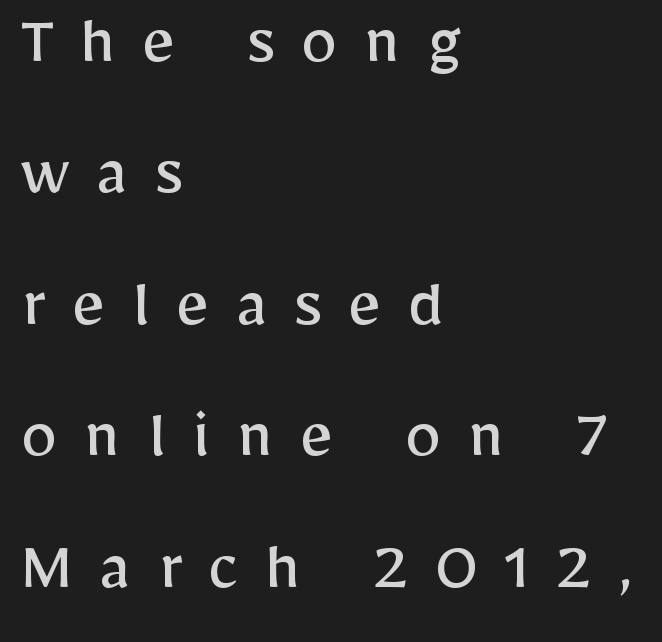
If you drew a ruler down the left edge, every line would touch it. The foot of each line stays bare and open. Unlike a traditional serif, this face leaves its strokes unadorned. Spacing verdict: proportional, widths tailored to each character. Nope, not italic — everything's standing straight. Compared with typical body copy, the letter spacing here is much looser.
